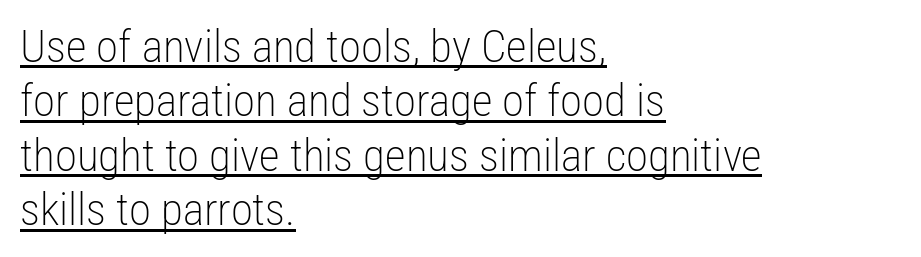
The image shows 45 px light, condensed sans-serif type, upright; set left-aligned, line spacing 1.21x, normal letter spacing, underlined; low stroke contrast and a medium x-height.
